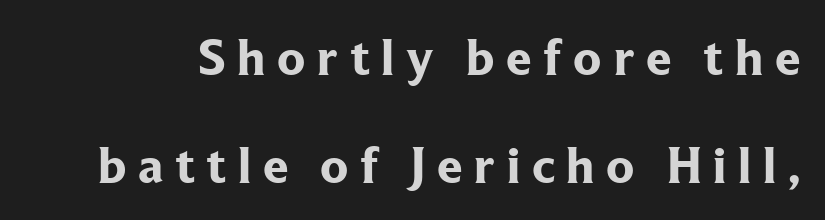
Does the weight exceed regular? Yes, all the way to bold. A typesetter would call this proportional, since set widths differ per character. Check under the words: just untouched page. Upright lettering throughout. Examine the stroke ends and you'll spot serifs. Is there much room between lines? Yes — plenty of vertical air separates them.
